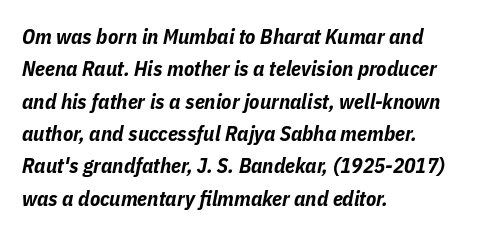
{"italic": "yes", "lean": "right", "slant_degrees": 11, "bold": "yes", "underline": "no", "align": "left", "line_spacing": "normal", "line_spacing_ratio": 1.54, "letter_spacing": "normal", "letter_spacing_em": 0.0, "glyph_px": 21}
